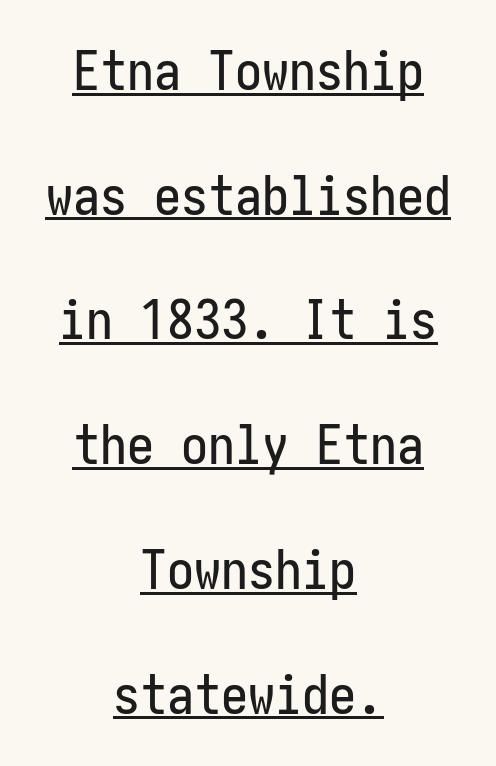
Q: Is the text italic (slanted)? A: No, it is upright.
Q: Is the typeface a serif or a sans-serif typeface? A: Sans-serif.
Q: Is the text underlined? A: Yes.
Q: How is the paragraph aligned? A: Centered.
Q: Is the spacing between letters normal or unusually wide? A: Normal.
Q: Is the spacing between lines tight, normal or loose? A: Loose.
Q: Width (condensed, normal, or wide)? A: Condensed.
Q: Stroke contrast? A: Low.
Q: x-height? A: Medium.
